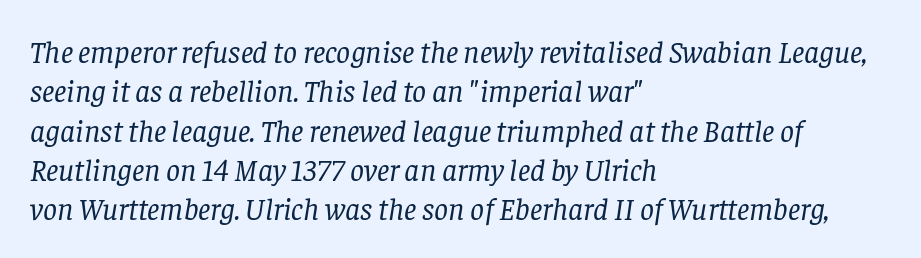
The image shows 31 px regular-weight serif type, italic (leaning right); set left-aligned, normal line spacing (1.27x), normal letter spacing, not underlined; low stroke contrast and a large x-height.
